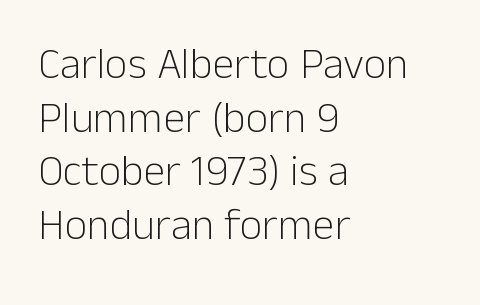
Q: Is the text bold? A: No.
Q: Is the text italic (slanted)? A: No, it is upright.
Q: Is the typeface a serif or a sans-serif typeface? A: Sans-serif.
Q: Is the text underlined? A: No.
Q: How is the paragraph aligned? A: Left-aligned.
Q: Is the spacing between letters normal or unusually wide? A: Normal.
Q: Width (condensed, normal, or wide)? A: Normal.
Q: Stroke contrast? A: Low.
Q: x-height? A: Medium.
Q: Monospaced? A: No.
